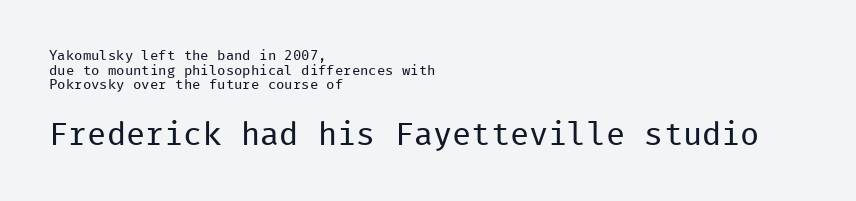
The image shows 32 px regular-weight sans-serif type, upright, monospaced; set left-aligned, tight line spacing (1.05x), normal letter spacing, not underlined; the second (bottom) block is 2.29x larger; low stroke contrast and a medium x-height.
